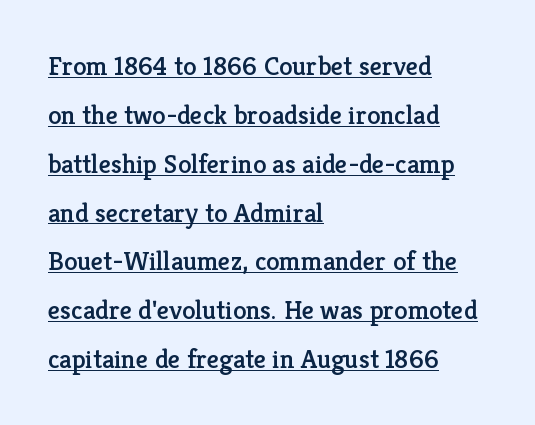
The image shows 27 px text type, upright; set left-aligned, line spacing 1.81x, normal letter spacing, underlined.
